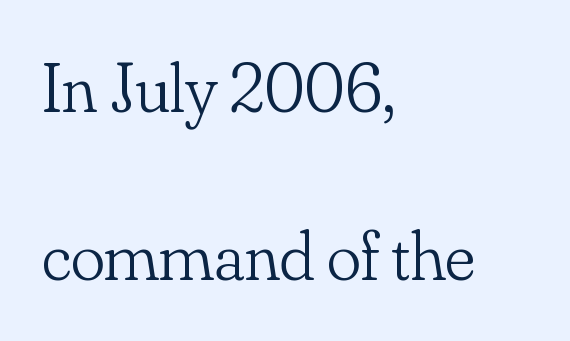
Q: Is the text bold? A: No.
Q: Is the text italic (slanted)? A: No, it is upright.
Q: Is the typeface a serif or a sans-serif typeface? A: Serif.
Q: Is the text underlined? A: No.
Q: How is the paragraph aligned? A: Left-aligned.
Q: Is the spacing between letters normal or unusually wide? A: Normal.
Q: Is the spacing between lines tight, normal or loose? A: Loose.
Q: Width (condensed, normal, or wide)? A: Normal.
Q: Stroke contrast? A: Low.
Q: x-height? A: Small.
Q: Monospaced? A: No.
